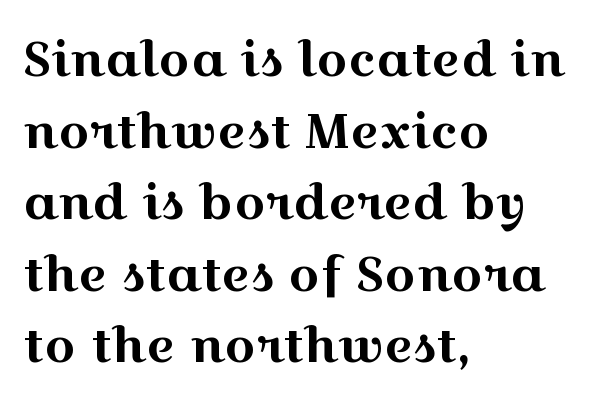
Q: Is the text italic (slanted)? A: No, it is upright.
Q: Is the typeface a serif or a sans-serif typeface? A: Serif.
Q: Is the text underlined? A: No.
Q: How is the paragraph aligned? A: Left-aligned.
Q: Is the spacing between letters normal or unusually wide? A: Normal.
Q: Is the spacing between lines tight, normal or loose? A: Normal.
Q: Width (condensed, normal, or wide)? A: Wide.
Q: x-height? A: Medium.
Q: Monospaced? A: No.
